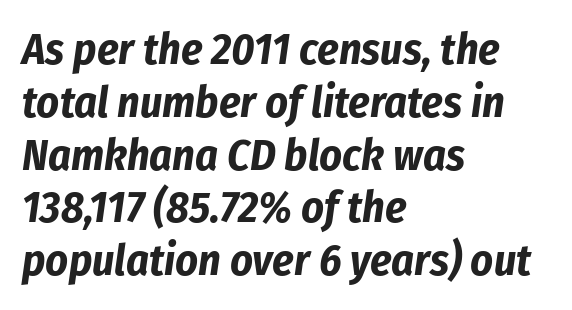
An italicized treatment has been applied to the whole sample. The horizontal fit of the characters is conventional and even. The passage shown is not underscored anywhere. Where is the straight margin? On the left.
